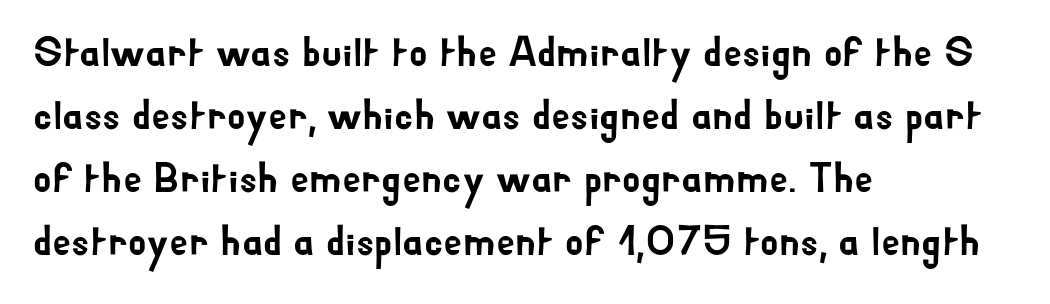
{"serif": "no", "italic": "no", "width": "normal", "stroke_contrast": "low", "x_height": "small", "monospaced": "no", "underline": "no", "align": "left", "line_spacing": "normal", "line_spacing_ratio": 1.5, "letter_spacing": "normal", "letter_spacing_em": 0.0, "glyph_px": 42}
